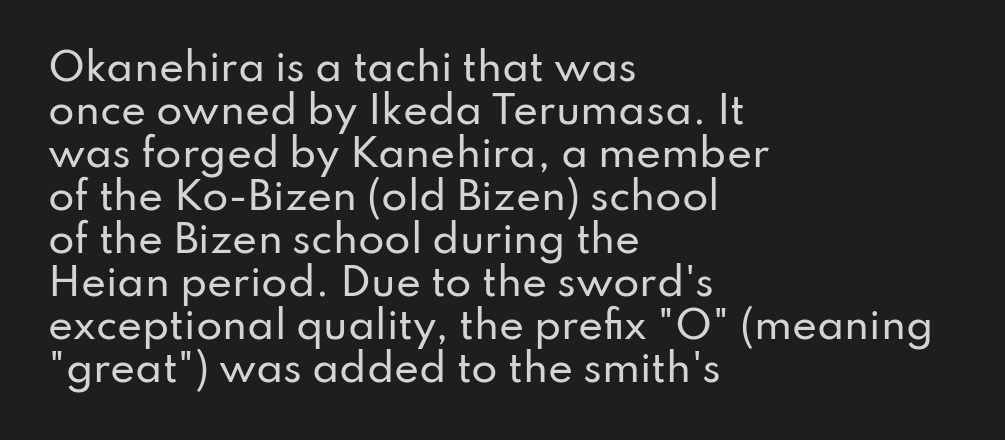
Q: Is the text italic (slanted)? A: No, it is upright.
Q: Is the typeface a serif or a sans-serif typeface? A: Sans-serif.
Q: Is the text underlined? A: No.
Q: How is the paragraph aligned? A: Left-aligned.
Q: Is the spacing between letters normal or unusually wide? A: Normal.
Q: Is the spacing between lines tight, normal or loose? A: Tight.
Q: Width (condensed, normal, or wide)? A: Normal.
Q: Stroke contrast? A: Low.
Q: x-height? A: Small.
Q: Monospaced? A: No.
